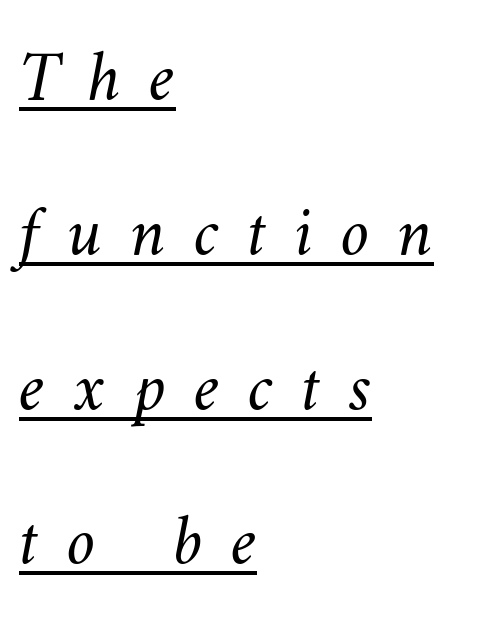
Q: Is the text bold? A: No.
Q: Is the text underlined? A: Yes.
Q: How is the paragraph aligned? A: Left-aligned.
Q: Is the spacing between letters normal or unusually wide? A: Unusually wide.
Q: Is the spacing between lines tight, normal or loose? A: Loose.
Q: Width (condensed, normal, or wide)? A: Normal.
Q: Stroke contrast? A: Medium.
Q: x-height? A: Small.
Q: Monospaced? A: No.
